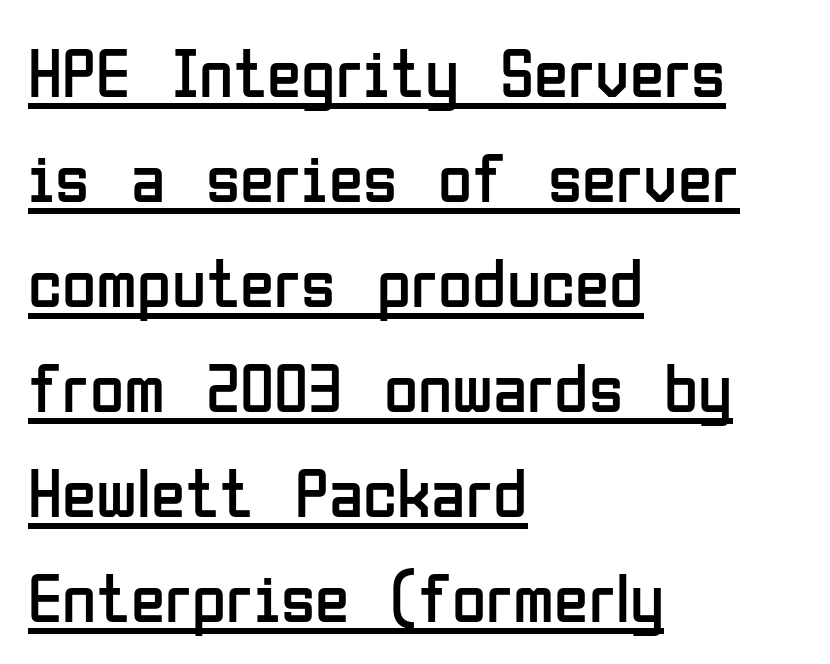
{"serif": "no", "italic": "no", "bold": "no", "weight": "regular", "width": "condensed", "stroke_contrast": "low", "x_height": "medium", "monospaced": "no", "underline": "yes", "align": "left", "line_spacing": "normal", "line_spacing_ratio": 1.5, "letter_spacing": "normal", "letter_spacing_em": 0.0, "glyph_px": 70}
